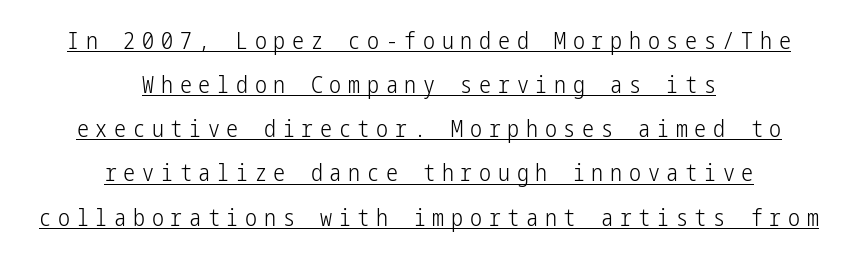
Rendered with straight, roman letterforms. The typeface has the unassuming heft of standard copy or less. Beneath each row of characters lies a ruled line. Here the glyphs are tracked loosely, breaking word shapes into spaced letters.
